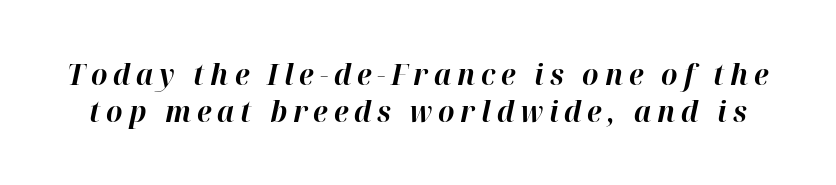
The image shows 29 px bold type, italic (leaning right); set normal line spacing (1.26x), unusually wide letter spacing (+0.2 em), not underlined; high stroke contrast and a medium x-height.
